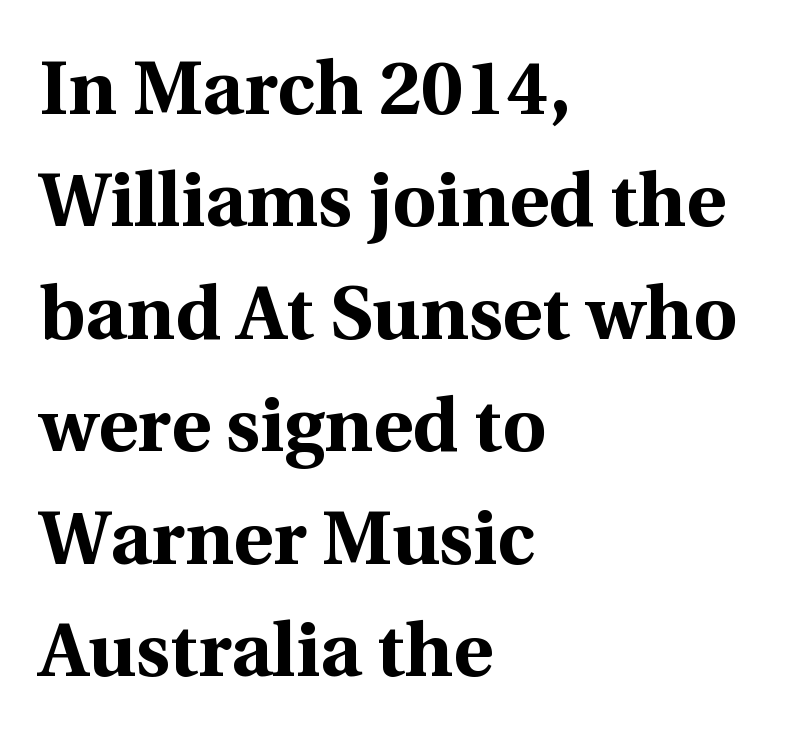
A dark, heavy texture on the line: the type is bold. Notice how the passage keeps a crisp vertical edge on the left only. You can tell it's not italic because the verticals are truly vertical. These lines are rendered in a variable-pitch font.
